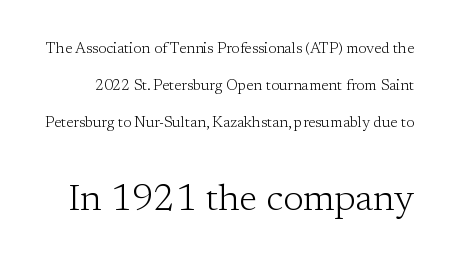
{"serif": "yes", "italic": "no", "bold": "no", "weight": "light", "width": "normal", "stroke_contrast": "low", "x_height": "medium", "monospaced": "no", "underline": "no", "line_spacing": "loose", "line_spacing_ratio": 2.48, "letter_spacing": "normal", "letter_spacing_em": 0.0, "larger_block": "second", "size_ratio": 2.47, "glyph_px": 37}
